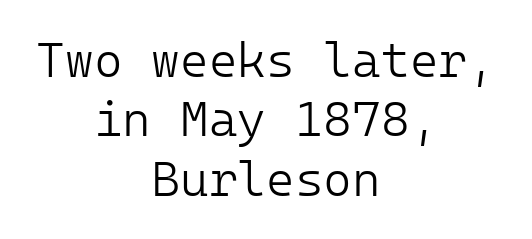
Beneath every word, the page is bare. A centered setting, common on invitations and titles, is used for this passage. Notice how the stems are strictly vertical — no italics here. This rendering leaves character spacing at its baseline value. These glyphs show unthickened strokes, regular width or finer. Grotesque or geometric, the face here clearly has no serifs.
